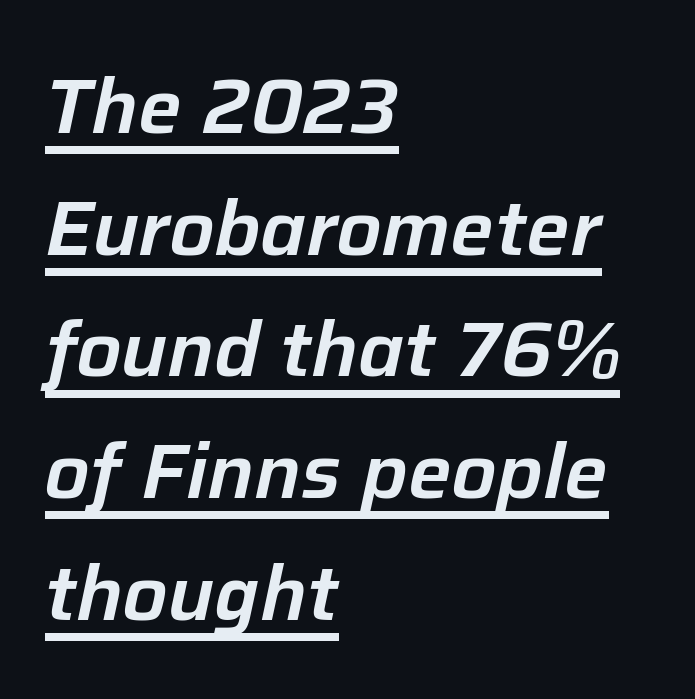
The image shows 77 px text type, italic (leaning right); set left-aligned, normal line spacing (1.58x), normal letter spacing, underlined; low stroke contrast and a medium x-height.
